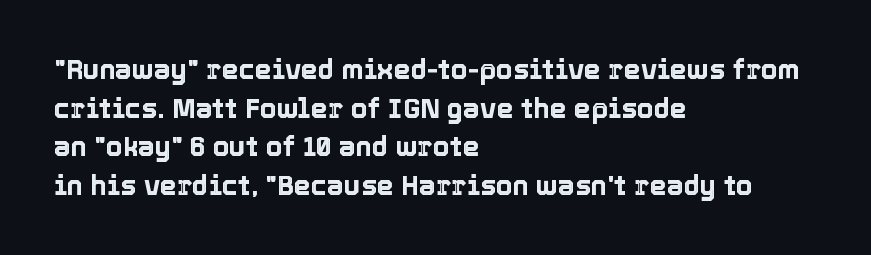
Q: Is the text italic (slanted)? A: No, it is upright.
Q: Is the text underlined? A: No.
Q: How is the paragraph aligned? A: Left-aligned.
Q: Is the spacing between letters normal or unusually wide? A: Normal.
Q: Is the spacing between lines tight, normal or loose? A: Normal.
